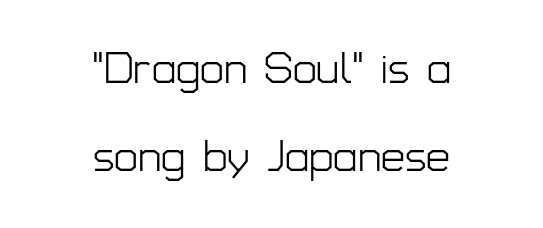
The image shows 43 px light sans-serif type, upright; set centered, loose line spacing (2.04x), normal letter spacing, not underlined; low stroke contrast and a medium x-height.
